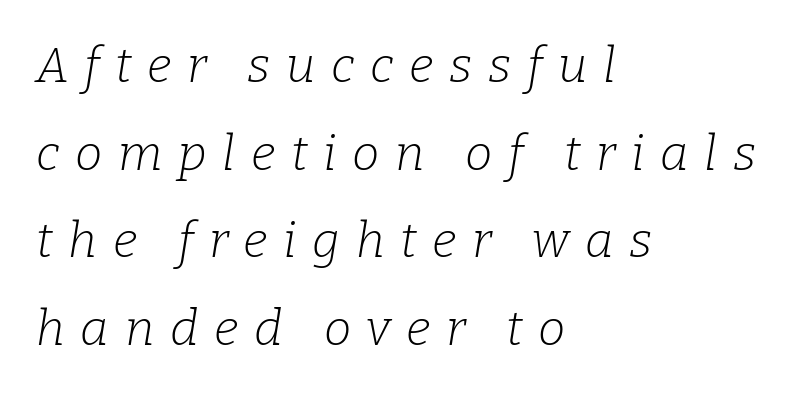
Q: Is the text bold? A: No.
Q: Is the text italic (slanted)? A: Yes, it leans right by about 9 degrees.
Q: Is the typeface a serif or a sans-serif typeface? A: Serif.
Q: Is the text underlined? A: No.
Q: How is the paragraph aligned? A: Left-aligned.
Q: Is the spacing between letters normal or unusually wide? A: Unusually wide.
Q: Width (condensed, normal, or wide)? A: Normal.
Q: Stroke contrast? A: Low.
Q: x-height? A: Medium.
Q: Monospaced? A: No.
